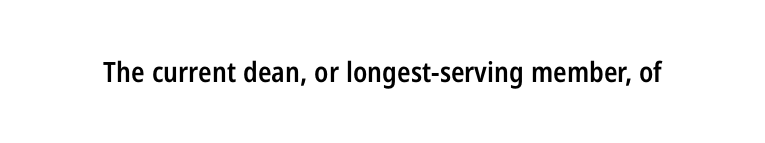
{"serif": "no", "italic": "no", "bold": "semi", "weight": "semibold", "width": "condensed", "stroke_contrast": "low", "x_height": "medium", "monospaced": "no", "underline": "no", "letter_spacing": "normal", "letter_spacing_em": 0.0, "glyph_px": 28}
